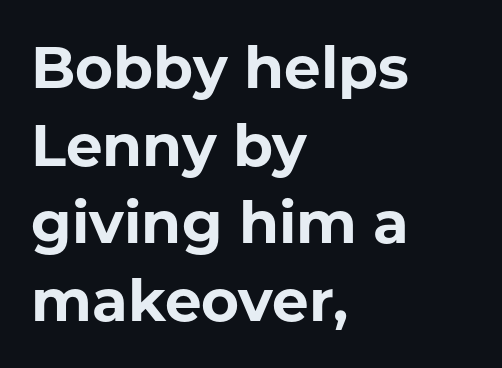
The image shows 58 px bold sans-serif type, upright; set left-aligned, normal line spacing (1.34x), normal letter spacing, not underlined; low stroke contrast and a medium x-height.
